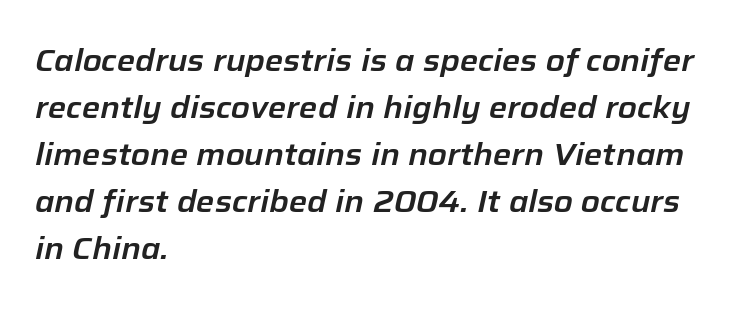
{"italic": "yes", "lean": "right", "slant_degrees": 12, "width": "normal", "stroke_contrast": "low", "x_height": "medium", "monospaced": "no", "underline": "no", "align": "left", "line_spacing": "normal", "line_spacing_ratio": 1.52, "letter_spacing": "normal", "letter_spacing_em": 0.0, "glyph_px": 31}
